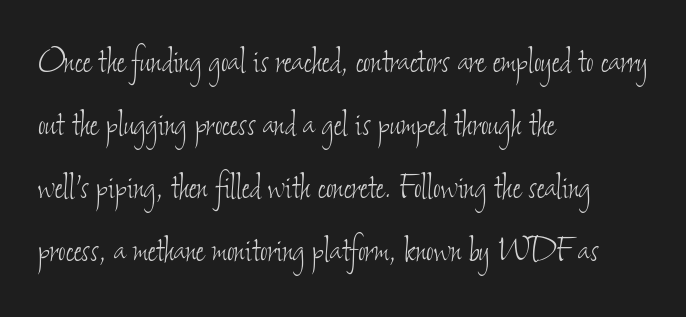
The image shows 41 px thin, condensed type; set left-aligned, normal line spacing (1.54x), normal letter spacing, not underlined; low stroke contrast and a small x-height.
